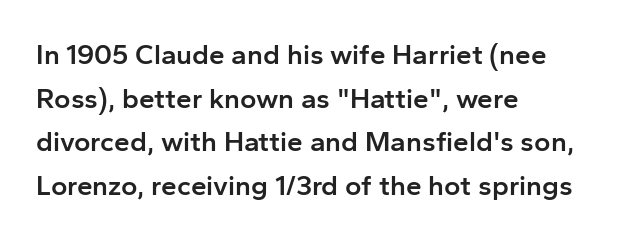
The image shows 28 px semibold sans-serif type, upright; set left-aligned, normal line spacing (1.56x), normal letter spacing, not underlined; low stroke contrast and a medium x-height.
